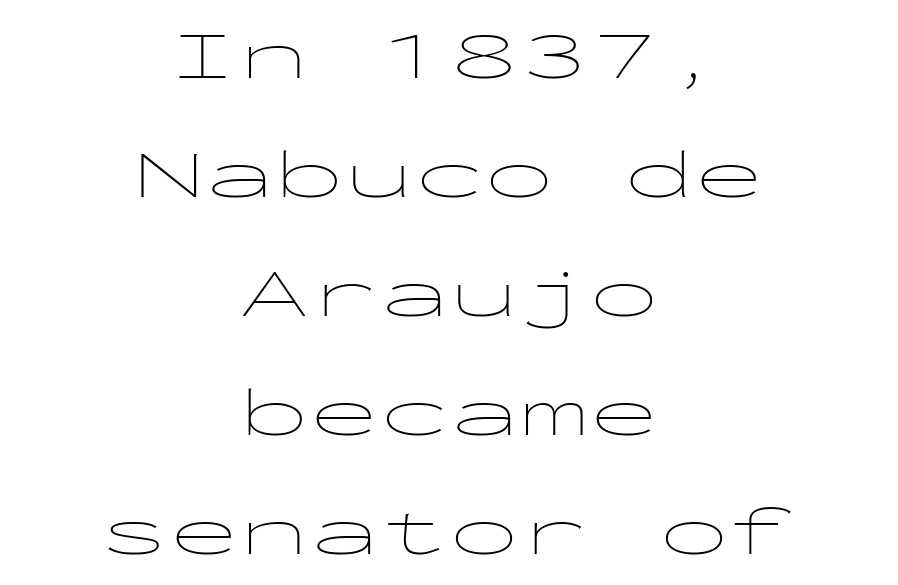
Each letter, wide or thin by design, is forced into the same width here. On a weight scale, this lands at 450 or below. Evenly set lines give the paragraph a standard silhouette. Each letter's strokes conclude bluntly, with no projecting serifs.
